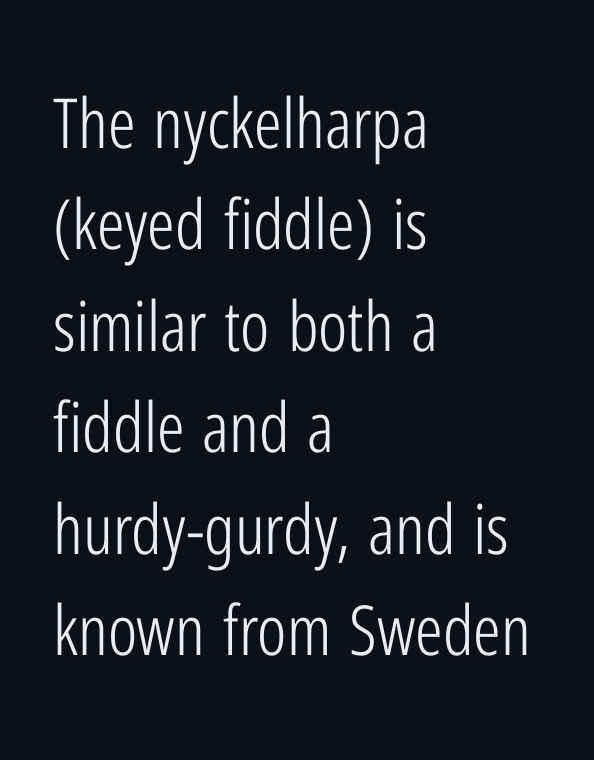
Q: Is the text bold? A: No.
Q: Is the text italic (slanted)? A: No, it is upright.
Q: Is the typeface a serif or a sans-serif typeface? A: Sans-serif.
Q: Is the text underlined? A: No.
Q: How is the paragraph aligned? A: Left-aligned.
Q: Is the spacing between letters normal or unusually wide? A: Normal.
Q: Is the spacing between lines tight, normal or loose? A: Normal.
Q: Width (condensed, normal, or wide)? A: Condensed.
Q: Stroke contrast? A: Low.
Q: x-height? A: Medium.
Q: Monospaced? A: No.
